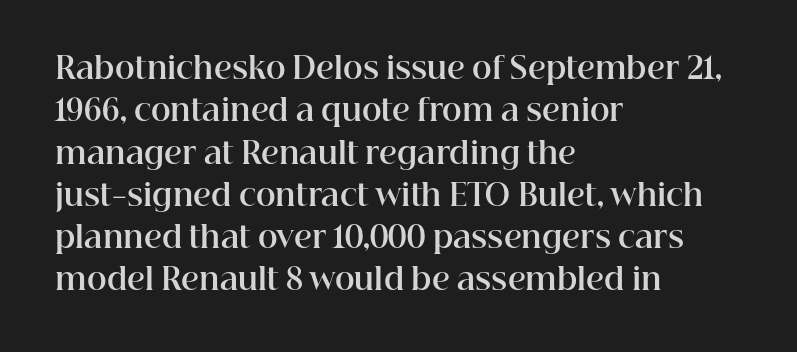
Posture: straight, roman, zero tilt. Think of a printed novel: that variable character pitch is what you see here. Visually the block forms a straight wall on the left and a jagged coastline on the right. The foot of each line stays bare and open.
